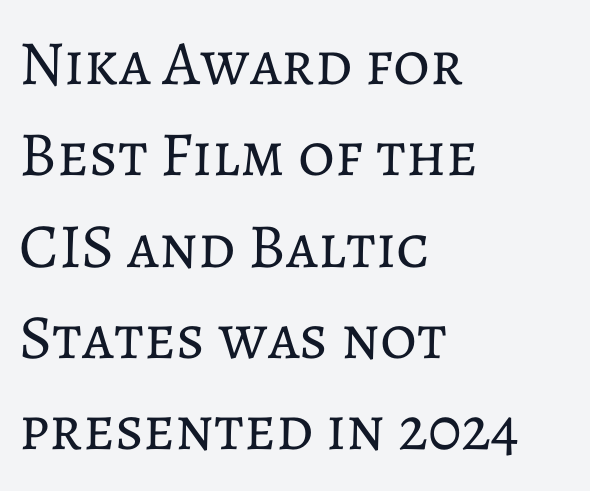
{"italic": "no", "bold": "no", "weight": "regular", "width": "normal", "stroke_contrast": "low", "x_height": "medium", "monospaced": "no", "underline": "no", "align": "left", "line_spacing": "normal", "line_spacing_ratio": 1.45, "letter_spacing": "normal", "letter_spacing_em": 0.0, "glyph_px": 63}
